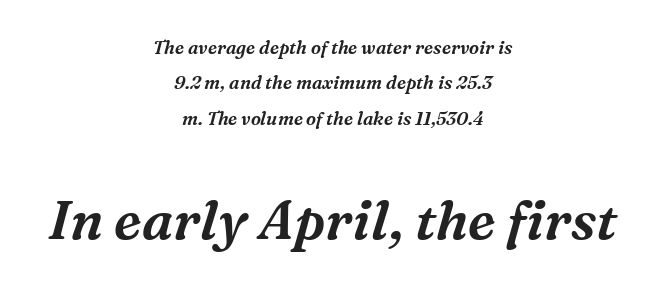
The image shows 54 px serif type, italic (leaning right); set centered, loose line spacing (1.97x), normal letter spacing, not underlined; the second (bottom) block is 3.0x larger; medium stroke contrast and a medium x-height.
